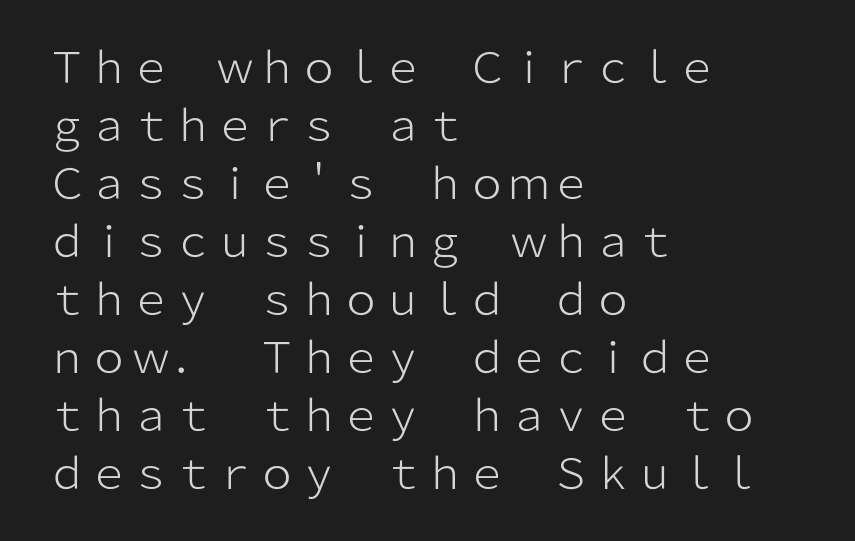
{"serif": "no", "italic": "no", "bold": "no", "weight": "light", "width": "normal", "stroke_contrast": "low", "x_height": "medium", "monospaced": "no", "underline": "no", "align": "left", "line_spacing": "normal", "line_spacing_ratio": 1.38, "letter_spacing": "normal", "letter_spacing_em": 0.0, "glyph_px": 42}
